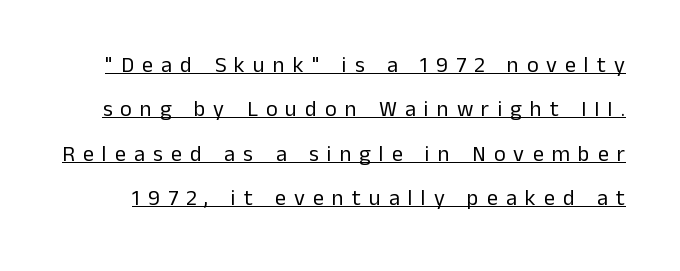
Q: Is the text bold? A: No.
Q: Is the text italic (slanted)? A: No, it is upright.
Q: Is the text underlined? A: Yes.
Q: Is the spacing between letters normal or unusually wide? A: Unusually wide.
Q: Is the spacing between lines tight, normal or loose? A: Loose.
